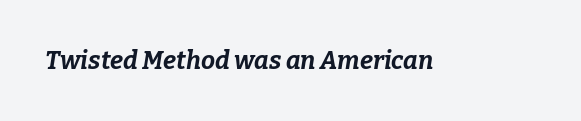
{"italic": "yes", "lean": "right", "slant_degrees": 9, "bold": "yes", "underline": "no", "letter_spacing": "normal", "letter_spacing_em": 0.0, "glyph_px": 25}
